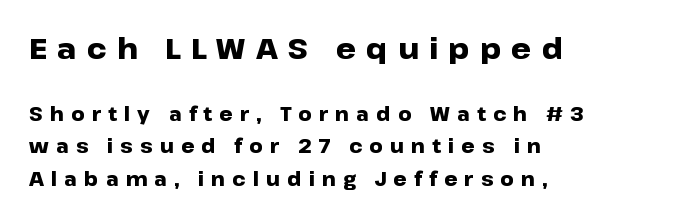
The image shows 28 px heavy, wide sans-serif type, upright; set left-aligned, line spacing 1.72x, unusually wide letter spacing (+0.37 em), not underlined; the first (top) block is 1.47x larger; low stroke contrast and a medium x-height.
